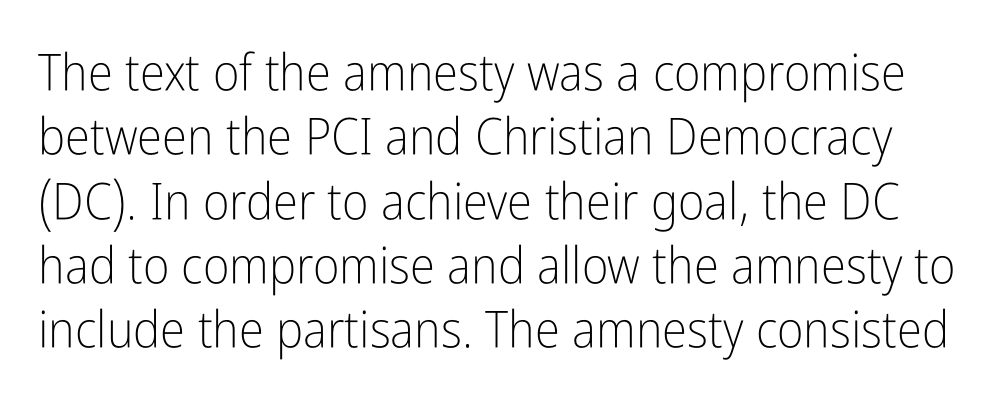
Q: Is the text bold? A: No.
Q: Is the text italic (slanted)? A: No, it is upright.
Q: Is the typeface a serif or a sans-serif typeface? A: Sans-serif.
Q: Is the text underlined? A: No.
Q: Is the spacing between letters normal or unusually wide? A: Normal.
Q: Is the spacing between lines tight, normal or loose? A: Normal.
Q: Width (condensed, normal, or wide)? A: Condensed.
Q: Stroke contrast? A: Low.
Q: x-height? A: Medium.
Q: Monospaced? A: No.
